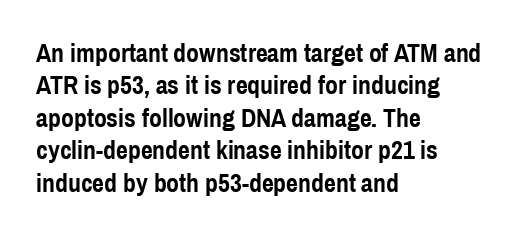
Q: Is the text bold? A: Yes.
Q: Is the text italic (slanted)? A: No, it is upright.
Q: Is the text underlined? A: No.
Q: How is the paragraph aligned? A: Left-aligned.
Q: Is the spacing between letters normal or unusually wide? A: Normal.
Q: Is the spacing between lines tight, normal or loose? A: Normal.
